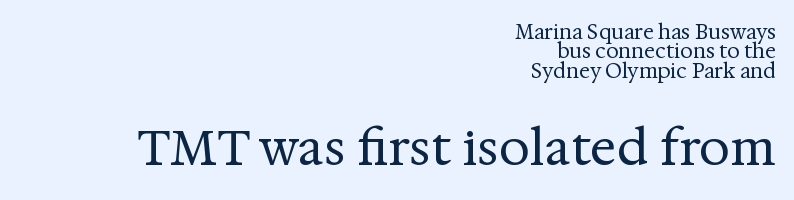
{"serif": "yes", "italic": "no", "bold": "no", "weight": "regular", "width": "normal", "stroke_contrast": "medium", "x_height": "medium", "monospaced": "no", "underline": "no", "align": "right", "line_spacing": "tight", "line_spacing_ratio": 0.97, "letter_spacing": "normal", "letter_spacing_em": 0.0, "larger_block": "second", "size_ratio": 2.45, "glyph_px": 49}
